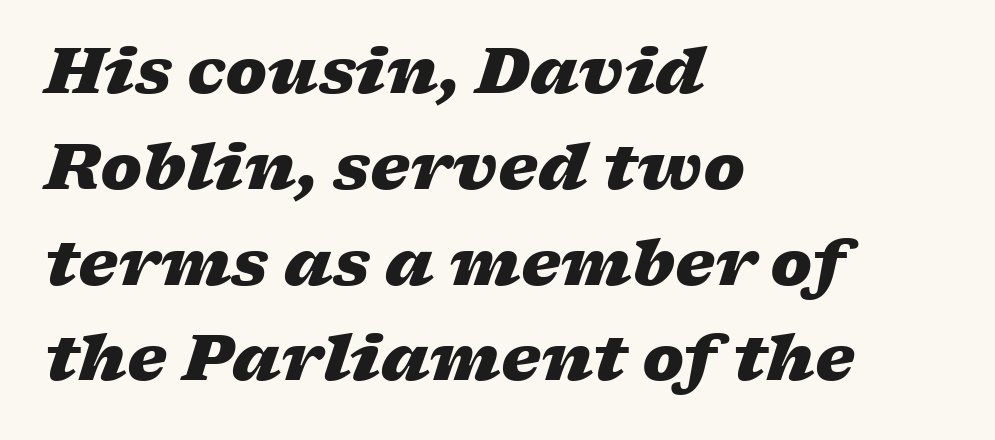
{"italic": "yes", "lean": "right", "slant_degrees": 17, "bold": "yes", "weight": "heavy", "width": "wide", "stroke_contrast": "low", "x_height": "medium", "monospaced": "no", "underline": "no", "align": "left", "line_spacing": "normal", "line_spacing_ratio": 1.52, "letter_spacing": "normal", "letter_spacing_em": 0.0, "glyph_px": 63}
